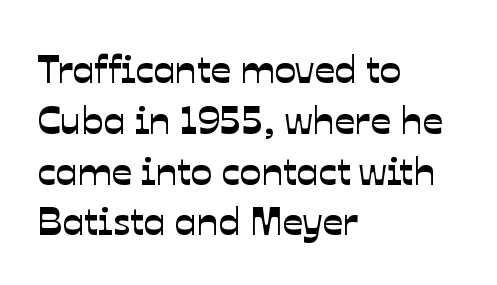
{"serif": "no", "width": "normal", "stroke_contrast": "low", "x_height": "medium", "monospaced": "no", "underline": "no", "align": "left", "line_spacing": "normal", "line_spacing_ratio": 1.27, "letter_spacing": "normal", "letter_spacing_em": 0.0, "glyph_px": 40}
